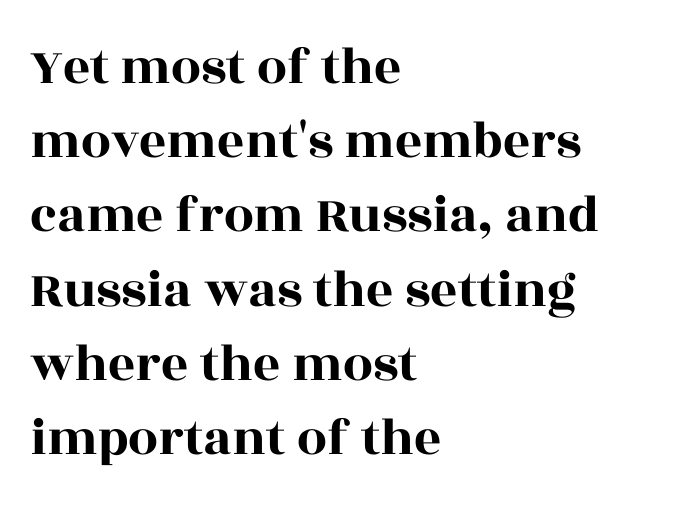
{"serif": "yes", "italic": "no", "width": "wide", "x_height": "large", "monospaced": "no", "underline": "no", "align": "left", "line_spacing": "normal", "line_spacing_ratio": 1.4, "letter_spacing": "normal", "letter_spacing_em": 0.0, "glyph_px": 53}
